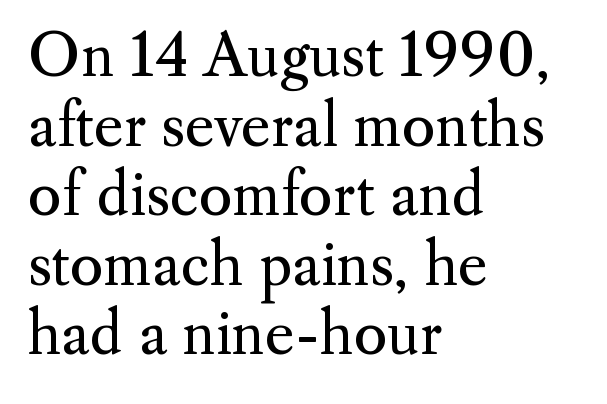
The glyphs in this specimen are seriffed. The space beneath each line is pristine and unruled. The typeface has the unassuming heft of standard copy or less. These lines are rendered in a variable-pitch font. How are the letters spaced? Ordinarily, with no added tracking. Leftover space on each line is placed entirely after the last word.
